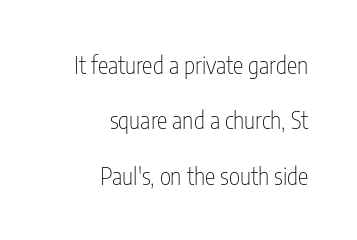
Q: Is the text bold? A: No.
Q: Is the text italic (slanted)? A: No, it is upright.
Q: Is the text underlined? A: No.
Q: How is the paragraph aligned? A: Right-aligned.
Q: Is the spacing between letters normal or unusually wide? A: Normal.
Q: Is the spacing between lines tight, normal or loose? A: Loose.
